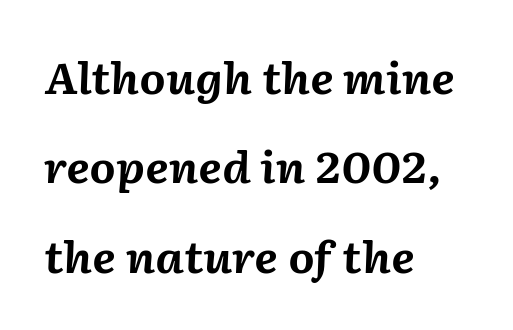
{"italic": "yes", "lean": "right", "slant_degrees": 2, "bold": "yes", "weight": "bold", "width": "normal", "stroke_contrast": "medium", "x_height": "medium", "monospaced": "no", "underline": "no", "align": "left", "line_spacing": "loose", "line_spacing_ratio": 2.13, "letter_spacing": "normal", "letter_spacing_em": 0.0, "glyph_px": 42}
